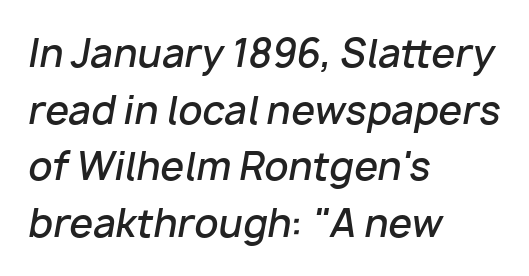
Q: Is the text bold? A: Semi-bold.
Q: Is the text italic (slanted)? A: Yes, it leans right by about 10 degrees.
Q: Is the text underlined? A: No.
Q: How is the paragraph aligned? A: Left-aligned.
Q: Is the spacing between letters normal or unusually wide? A: Normal.
Q: Is the spacing between lines tight, normal or loose? A: Normal.
Q: Width (condensed, normal, or wide)? A: Normal.
Q: Stroke contrast? A: Low.
Q: x-height? A: Medium.
Q: Monospaced? A: No.
